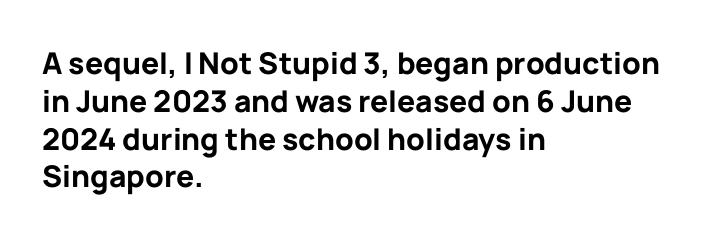
The image shows 30 px bold sans-serif type, upright; set left-aligned, normal line spacing (1.26x), normal letter spacing, not underlined; low stroke contrast and a medium x-height.
